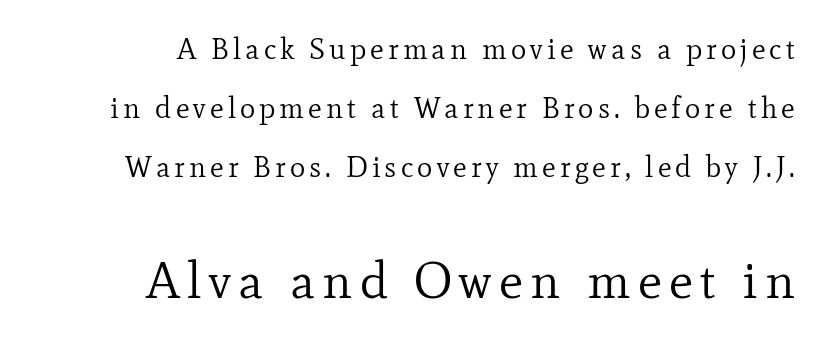
Q: Is the text bold? A: No.
Q: Is the text italic (slanted)? A: No, it is upright.
Q: Is the typeface a serif or a sans-serif typeface? A: Serif.
Q: Is the text underlined? A: No.
Q: How is the paragraph aligned? A: Right-aligned.
Q: Is the spacing between lines tight, normal or loose? A: Loose.
Q: Which block of text is set in a larger size, the first (top) or the second (bottom)? A: The second (bottom) one.
Q: Width (condensed, normal, or wide)? A: Normal.
Q: Stroke contrast? A: Low.
Q: x-height? A: Small.
Q: Monospaced? A: No.
